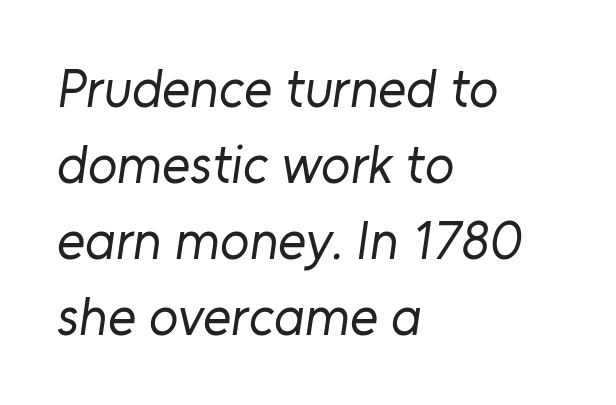
{"serif": "no", "bold": "no", "weight": "regular", "width": "normal", "stroke_contrast": "low", "x_height": "medium", "monospaced": "no", "underline": "no", "align": "left", "line_spacing": "normal", "line_spacing_ratio": 1.41, "letter_spacing": "normal", "letter_spacing_em": 0.0, "glyph_px": 54}
